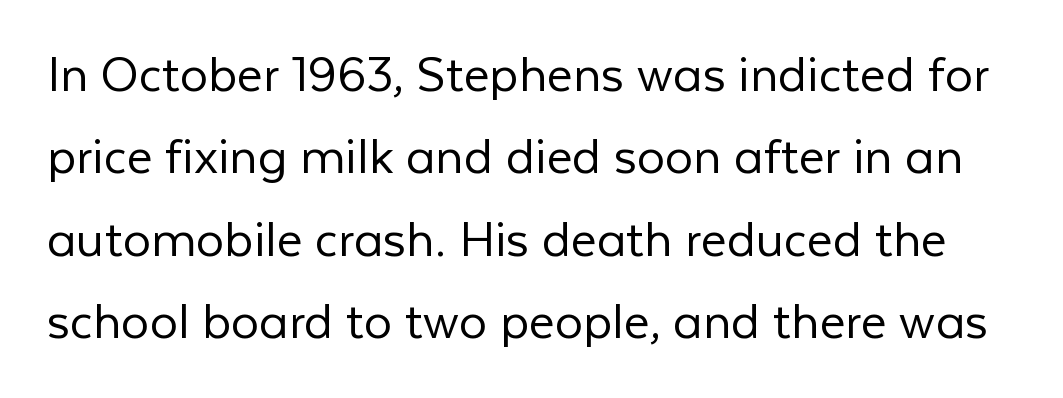
The weight tops out at a normal text grade. No word sits above an underline. Inter-character spacing is left at the font's built-in metrics. A typesetter would call this proportional, since set widths differ per character.
